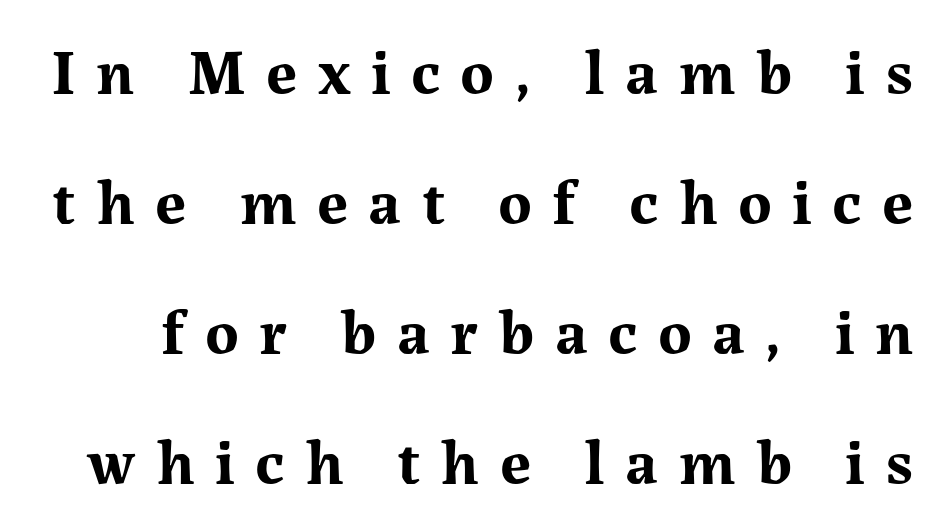
The image shows 64 px bold serif type, upright; set loose line spacing (2.03x), unusually wide letter spacing (+0.32 em), not underlined; medium stroke contrast and a medium x-height.
